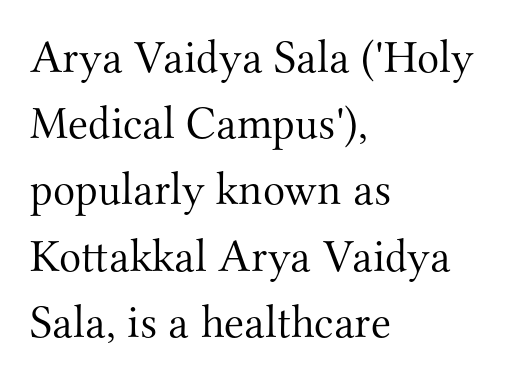
The image shows 46 px light serif type, upright; set left-aligned, normal line spacing (1.44x), normal letter spacing, not underlined; medium stroke contrast and a small x-height.
